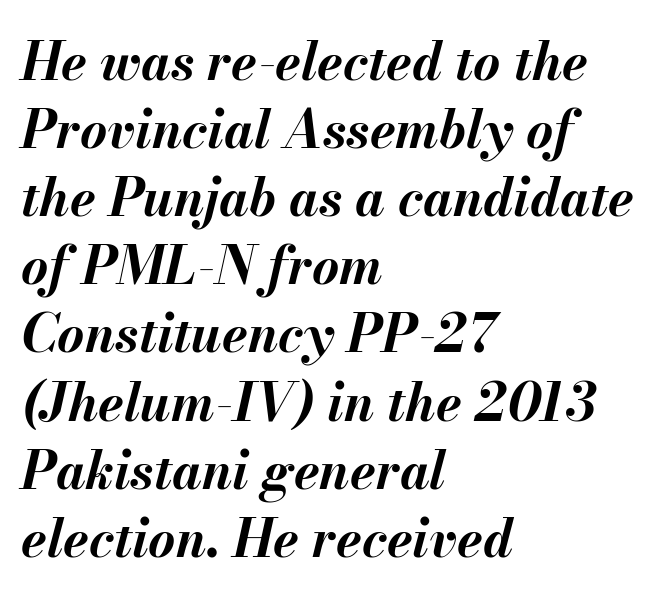
The zone under the glyphs is completely vacant. The leading is moderate, giving the passage an even texture. The rendering uses a bold face; every stroke is thick and dark. These lines are set flush left with a ragged right edge. Note the varied advance widths — an 'i' is clearly narrower than an 'm'.
